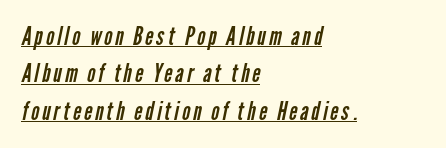
The image shows 25 px text type; set left-aligned, normal line spacing (1.5x), underlined.
